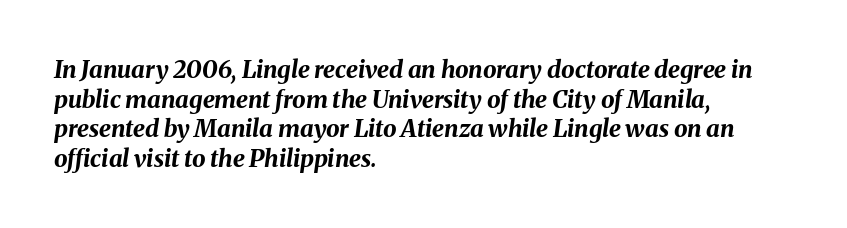
Q: Is the text bold? A: Yes.
Q: Is the text italic (slanted)? A: Yes, it leans right by about 8 degrees.
Q: Is the text underlined? A: No.
Q: How is the paragraph aligned? A: Left-aligned.
Q: Is the spacing between letters normal or unusually wide? A: Normal.
